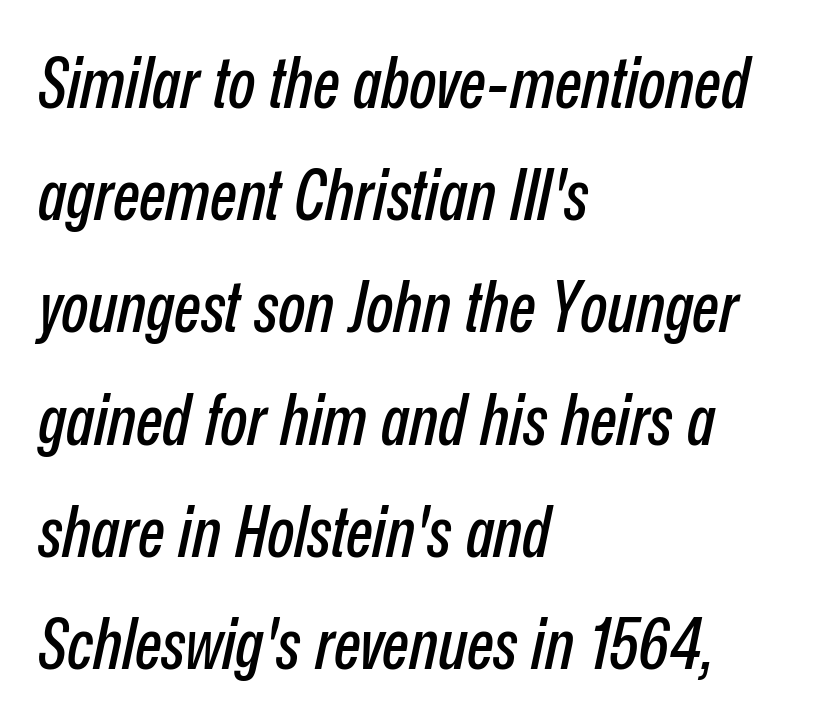
Q: Is the text italic (slanted)? A: Yes, it leans right by about 12 degrees.
Q: Is the text underlined? A: No.
Q: How is the paragraph aligned? A: Left-aligned.
Q: Is the spacing between letters normal or unusually wide? A: Normal.
Q: Is the spacing between lines tight, normal or loose? A: Normal.
Q: Width (condensed, normal, or wide)? A: Condensed.
Q: Stroke contrast? A: Low.
Q: x-height? A: Medium.
Q: Monospaced? A: No.
